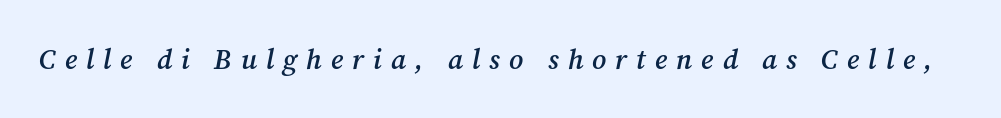
Q: Is the text bold? A: Semi-bold.
Q: Is the text italic (slanted)? A: Yes, it leans right by about 12 degrees.
Q: Is the typeface a serif or a sans-serif typeface? A: Serif.
Q: Is the text underlined? A: No.
Q: Is the spacing between letters normal or unusually wide? A: Unusually wide.
Q: Width (condensed, normal, or wide)? A: Normal.
Q: Stroke contrast? A: Medium.
Q: x-height? A: Medium.
Q: Monospaced? A: No.
